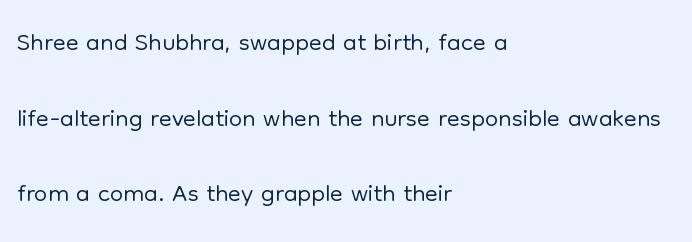
{"serif": "no", "italic": "no", "bold": "no", "weight": "light", "width": "normal", "stroke_contrast": "low", "x_height": "medium", "monospaced": "no", "underline": "no", "align": "left", "line_spacing": "loose", "line_spacing_ratio": 1.99, "letter_spacing": "normal", "letter_spacing_em": 0.0, "glyph_px": 38}
